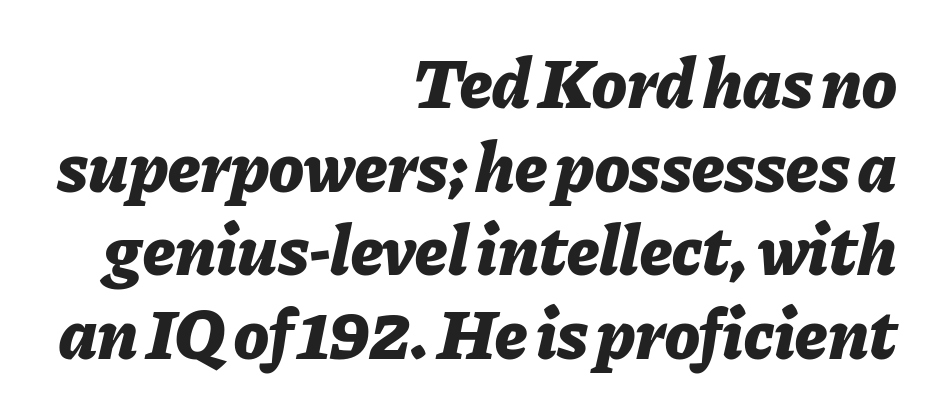
Q: Is the text bold? A: Yes.
Q: Is the text italic (slanted)? A: Yes, it leans right by about 11 degrees.
Q: Is the text underlined? A: No.
Q: How is the paragraph aligned? A: Right-aligned.
Q: Is the spacing between letters normal or unusually wide? A: Normal.
Q: Width (condensed, normal, or wide)? A: Normal.
Q: Stroke contrast? A: Low.
Q: x-height? A: Medium.
Q: Monospaced? A: No.
